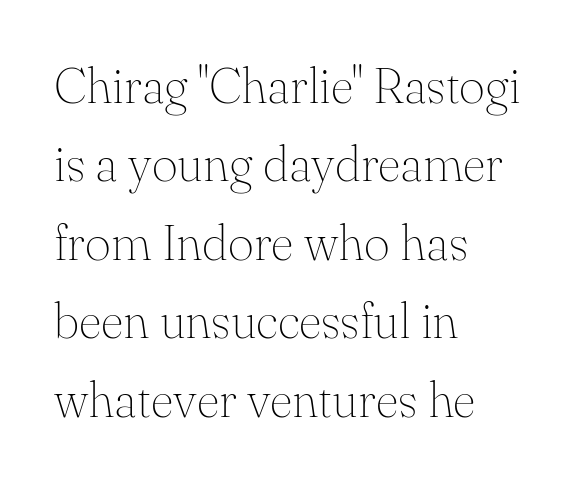
The typesetting does not lean heavy: it is not bold. Tracking value appears to be zero — textbook default spacing. The compositor pushed each line to the left boundary. Here the designer chose a conventional face with non-uniform glyph widths. Are there feet on the stems? There are — it's a serif.
